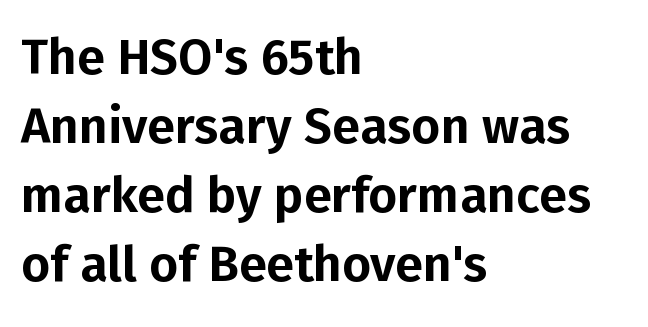
Does the type have serifs? No, each stem ends abruptly. Plain, unruled lines of type. Short and long lines alike share a common starting point at left. This sample keeps an unexceptional amount of space between lines. Tracking value appears to be zero — textbook default spacing.
